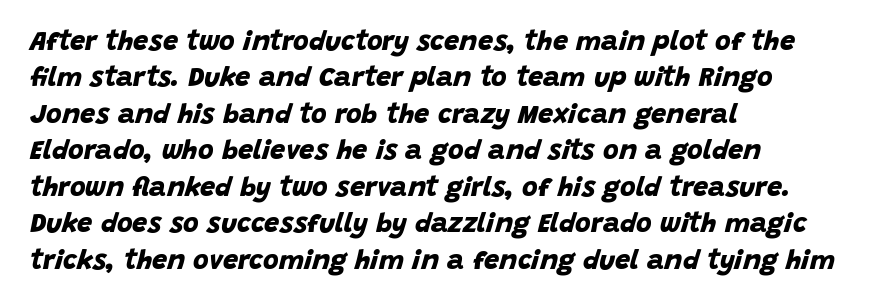
Q: Is the text bold? A: Yes.
Q: Is the text underlined? A: No.
Q: How is the paragraph aligned? A: Left-aligned.
Q: Is the spacing between letters normal or unusually wide? A: Normal.
Q: Is the spacing between lines tight, normal or loose? A: Normal.
